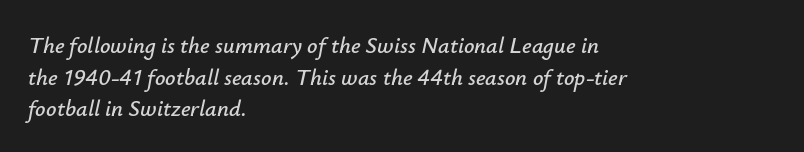
{"italic": "yes", "lean": "right", "slant_degrees": 12, "underline": "no", "align": "left", "line_spacing": "normal", "line_spacing_ratio": 1.38, "letter_spacing": "normal", "letter_spacing_em": 0.0, "glyph_px": 23}
